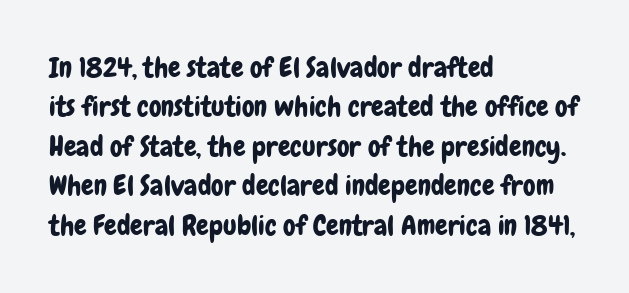
Q: Is the text italic (slanted)? A: No, it is upright.
Q: Is the typeface a serif or a sans-serif typeface? A: Sans-serif.
Q: Is the text underlined? A: No.
Q: How is the paragraph aligned? A: Left-aligned.
Q: Is the spacing between letters normal or unusually wide? A: Normal.
Q: Is the spacing between lines tight, normal or loose? A: Normal.
Q: Width (condensed, normal, or wide)? A: Condensed.
Q: Stroke contrast? A: Low.
Q: x-height? A: Medium.
Q: Monospaced? A: No.
